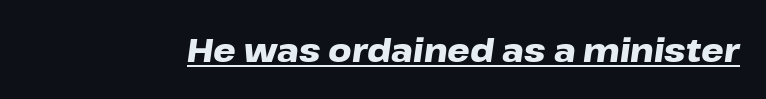
Q: Is the text bold? A: Yes.
Q: Is the text italic (slanted)? A: Yes, it leans right by about 8 degrees.
Q: Is the text underlined? A: Yes.
Q: Is the spacing between letters normal or unusually wide? A: Normal.
Q: Width (condensed, normal, or wide)? A: Wide.
Q: Stroke contrast? A: Low.
Q: x-height? A: Medium.
Q: Monospaced? A: No.
